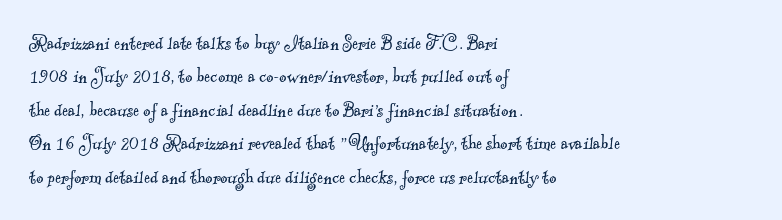
Q: Is the text bold? A: No.
Q: Is the text underlined? A: No.
Q: How is the paragraph aligned? A: Left-aligned.
Q: Is the spacing between letters normal or unusually wide? A: Normal.
Q: Is the spacing between lines tight, normal or loose? A: Normal.
